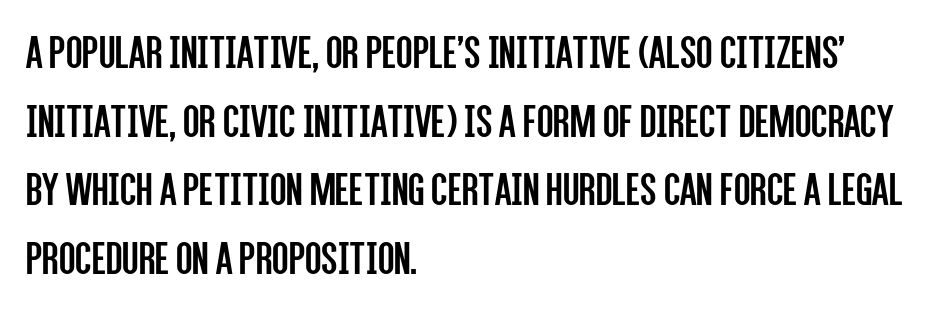
Q: Is the text bold? A: No.
Q: Is the text italic (slanted)? A: No, it is upright.
Q: Is the typeface a serif or a sans-serif typeface? A: Sans-serif.
Q: Is the text underlined? A: No.
Q: How is the paragraph aligned? A: Left-aligned.
Q: Is the spacing between letters normal or unusually wide? A: Normal.
Q: Is the spacing between lines tight, normal or loose? A: Normal.
Q: Width (condensed, normal, or wide)? A: Condensed.
Q: Stroke contrast? A: Low.
Q: x-height? A: Large.
Q: Monospaced? A: No.
